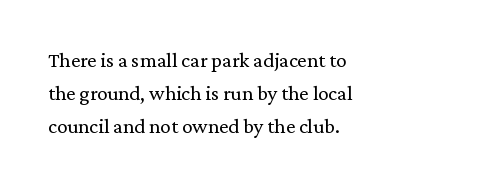
{"italic": "no", "bold": "no", "underline": "no", "align": "left", "line_spacing": "normal", "line_spacing_ratio": 1.58, "letter_spacing": "normal", "letter_spacing_em": 0.0, "glyph_px": 21}
